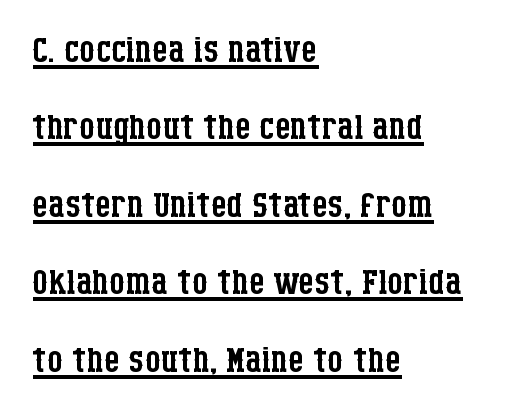
Q: Is the text bold? A: No.
Q: Is the text italic (slanted)? A: No, it is upright.
Q: Is the typeface a serif or a sans-serif typeface? A: Serif.
Q: Is the text underlined? A: Yes.
Q: How is the paragraph aligned? A: Left-aligned.
Q: Is the spacing between letters normal or unusually wide? A: Normal.
Q: Is the spacing between lines tight, normal or loose? A: Normal.
Q: Width (condensed, normal, or wide)? A: Condensed.
Q: Stroke contrast? A: Low.
Q: x-height? A: Large.
Q: Monospaced? A: No.
